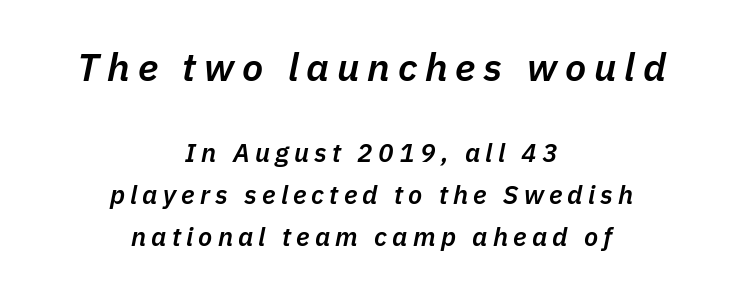
The image shows 39 px semibold type, italic (leaning right); set centered, normal line spacing (1.61x), unusually wide letter spacing (+0.2 em), not underlined; the first (top) block is 1.5x larger; low stroke contrast and a medium x-height.
